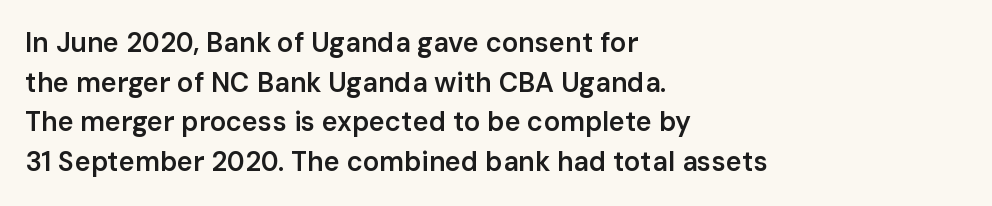
The image shows 27 px text type, upright; set left-aligned, normal line spacing (1.47x), normal letter spacing, not underlined.
